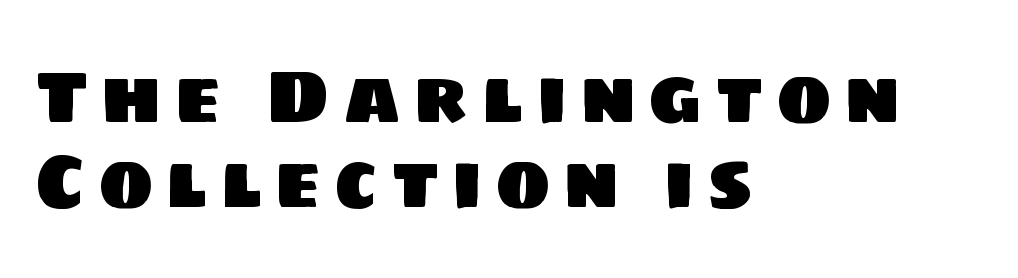
The image shows 74 px sans-serif type; set left-aligned, tight line spacing (1.15x), not underlined; low stroke contrast and a large x-height.
